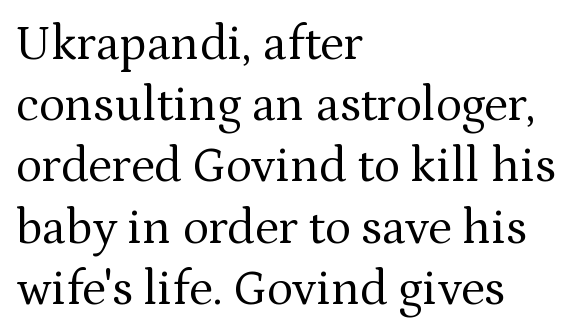
The image shows 49 px regular-weight serif type, upright; set left-aligned, normal line spacing (1.25x), normal letter spacing, not underlined; medium stroke contrast and a medium x-height.
